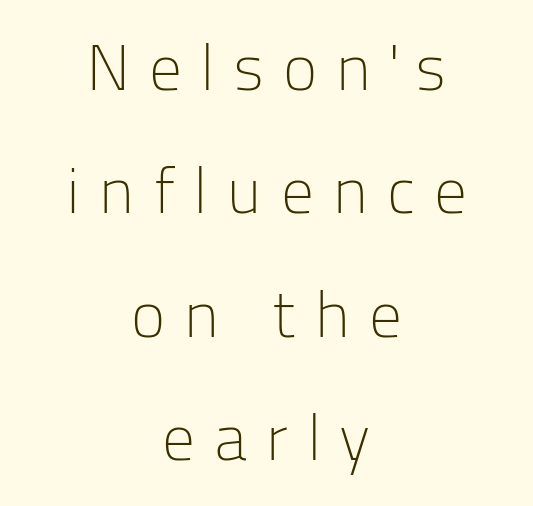
The passage shown is not underscored anywhere. Leading is clearly above the norm, producing a sparse column. Unlike italic type, these characters show no tilt at all. In terms of letterform style, serifs are entirely absent.
